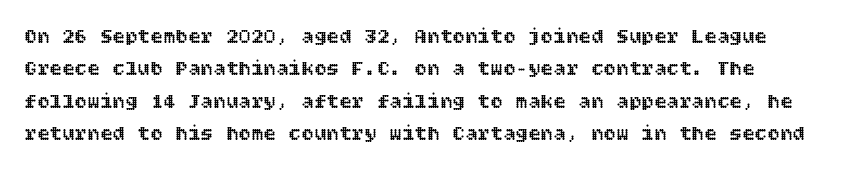
{"italic": "no", "underline": "no", "align": "left", "line_spacing": "normal", "line_spacing_ratio": 1.54, "letter_spacing": "normal", "letter_spacing_em": 0.0, "glyph_px": 21}
